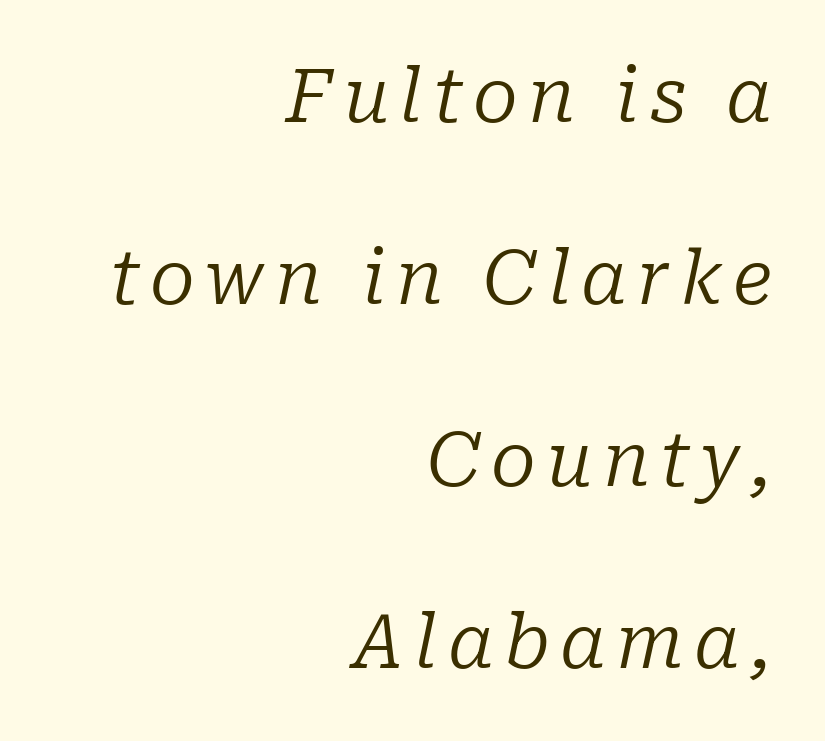
{"serif": "yes", "italic": "yes", "lean": "right", "slant_degrees": 10, "bold": "no", "weight": "regular", "width": "normal", "stroke_contrast": "low", "x_height": "medium", "monospaced": "no", "underline": "no", "align": "right", "line_spacing": "loose", "line_spacing_ratio": 2.46, "glyph_px": 74}
